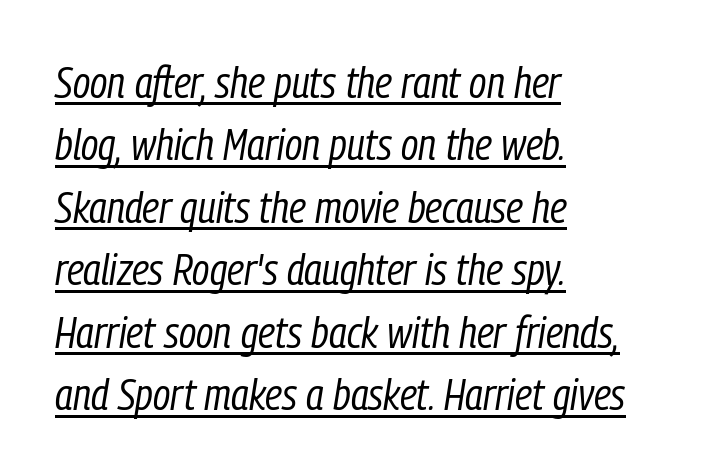
{"italic": "yes", "lean": "right", "slant_degrees": 9, "bold": "no", "weight": "regular", "width": "condensed", "stroke_contrast": "low", "x_height": "medium", "monospaced": "no", "underline": "yes", "align": "left", "line_spacing": "normal", "line_spacing_ratio": 1.42, "letter_spacing": "normal", "letter_spacing_em": 0.0, "glyph_px": 44}
